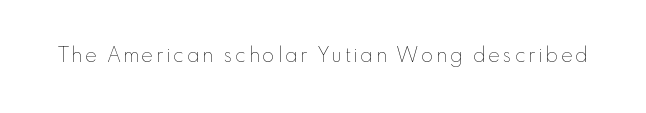
The image shows 20 px text type, upright; set not underlined.
